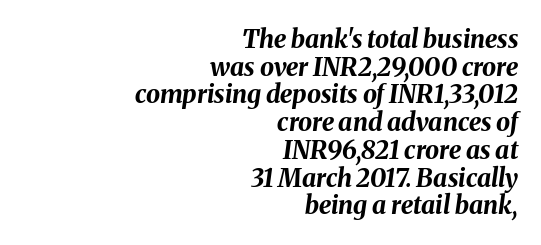
Q: Is the text bold? A: Yes.
Q: Is the text italic (slanted)? A: Yes, it leans right by about 8 degrees.
Q: Is the text underlined? A: No.
Q: How is the paragraph aligned? A: Right-aligned.
Q: Is the spacing between letters normal or unusually wide? A: Normal.
Q: Is the spacing between lines tight, normal or loose? A: Tight.
